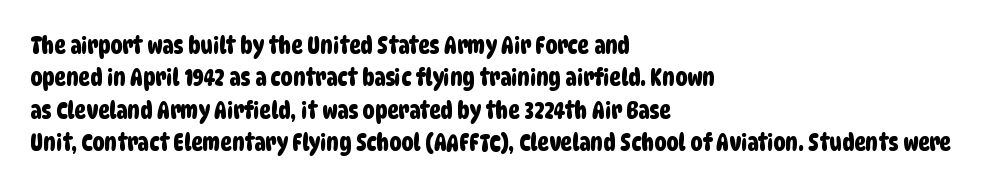
Notice how the passage keeps a crisp vertical edge on the left only. Descenders are the only things crossing below the line. Glyph-to-glyph distance matches everyday printed text. A normal amount of white space separates one row of letters from the next.
